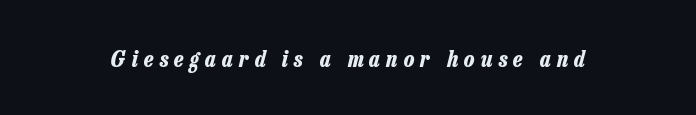
Notice how the stems are inclined rather than vertical — that's the hallmark of italics. The passage shown is emphatically bold. Check under the words: just untouched page. Honestly, the letter spacing is so wide it's the main thing you notice.
